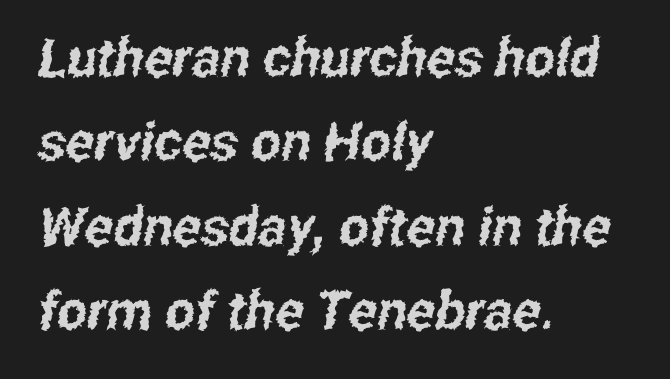
The image shows 53 px condensed sans-serif type; set left-aligned, normal line spacing (1.59x), normal letter spacing, not underlined; low stroke contrast and a medium x-height.
